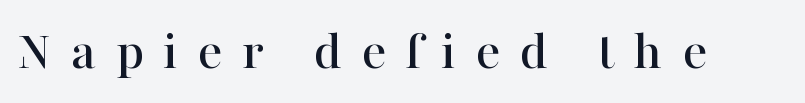
The letters stand upright; this is a roman face. Has an underline been added? It has not. Observe the serifs anchoring each vertical stroke in this sample. You could only call the tracking loose — the letters float apart. Spacing verdict: proportional, widths tailored to each character.
